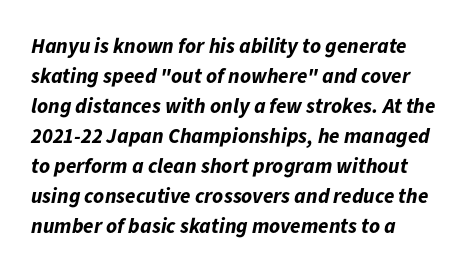
{"italic": "yes", "lean": "right", "slant_degrees": 11, "bold": "yes", "underline": "no", "align": "left", "line_spacing": "normal", "line_spacing_ratio": 1.43, "letter_spacing": "normal", "letter_spacing_em": 0.0, "glyph_px": 21}
